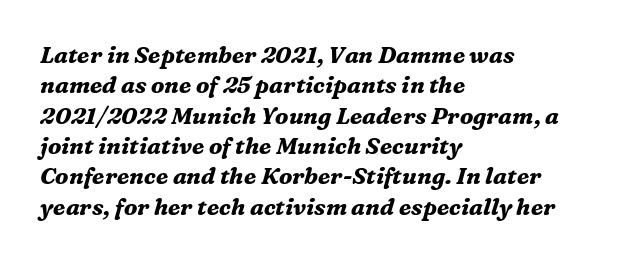
Teacher's note: observe the even left margin — that is flush-left alignment. This is heavy type, rendered in bold. A typesetter would mark this as italic. The space beneath each line is pristine and unruled. Honestly, the letter spacing is just normal — you wouldn't notice it. The vertical gap from one line to the next is medium.
